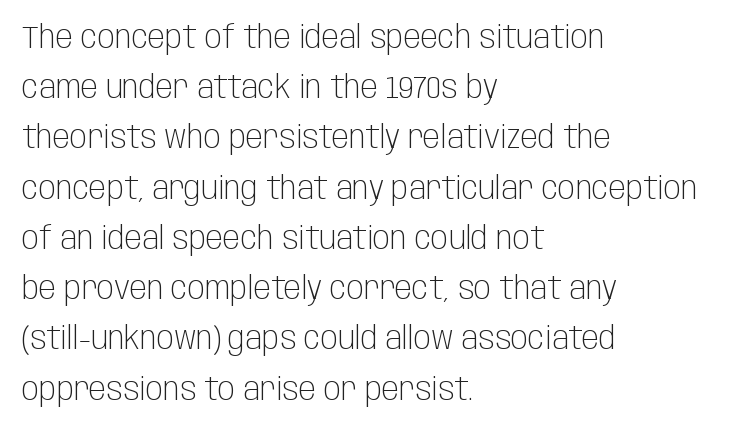
{"serif": "no", "italic": "no", "bold": "no", "weight": "light", "width": "condensed", "stroke_contrast": "low", "x_height": "large", "monospaced": "no", "underline": "no", "align": "left", "line_spacing": "normal", "line_spacing_ratio": 1.57, "letter_spacing": "normal", "letter_spacing_em": 0.0, "glyph_px": 32}
